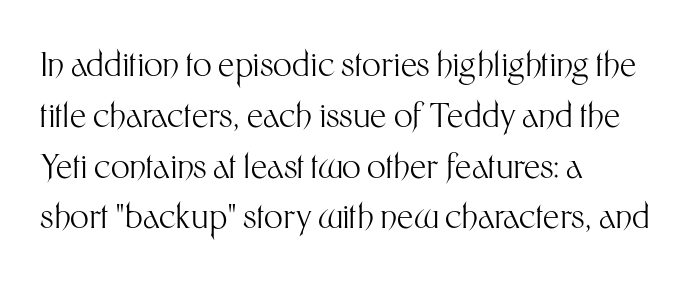
{"serif": "no", "italic": "no", "bold": "no", "weight": "light", "width": "normal", "stroke_contrast": "medium", "x_height": "medium", "monospaced": "no", "underline": "no", "align": "left", "line_spacing": "normal", "line_spacing_ratio": 1.54, "letter_spacing": "normal", "letter_spacing_em": 0.0, "glyph_px": 33}
